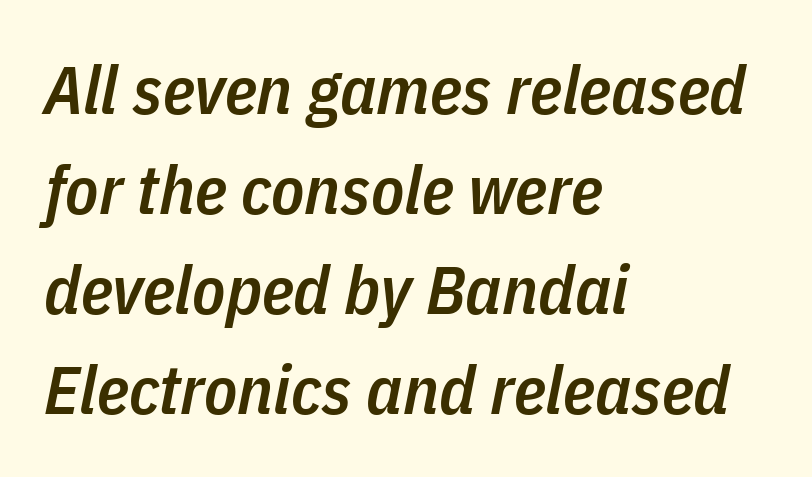
Is the type slanted? Yes — the strokes lean at a clear angle. Spacing verdict: proportional, widths tailored to each character. Slightly chunky letters — semibold, I'd say, not full bold. These lines sit exactly where default settings would place them.
